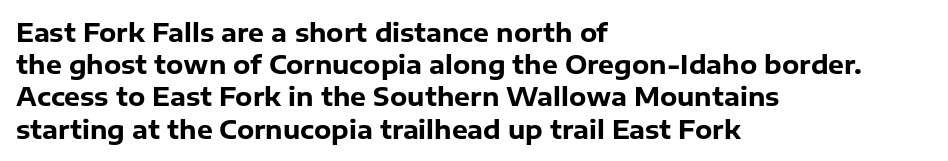
The lines sit at an ordinary, default distance from one another. Italic? Not at all — the glyphs are vertical. This rendering leaves character spacing at its baseline value. A student would call this left alignment; a typographer would say flush left, rag right.
